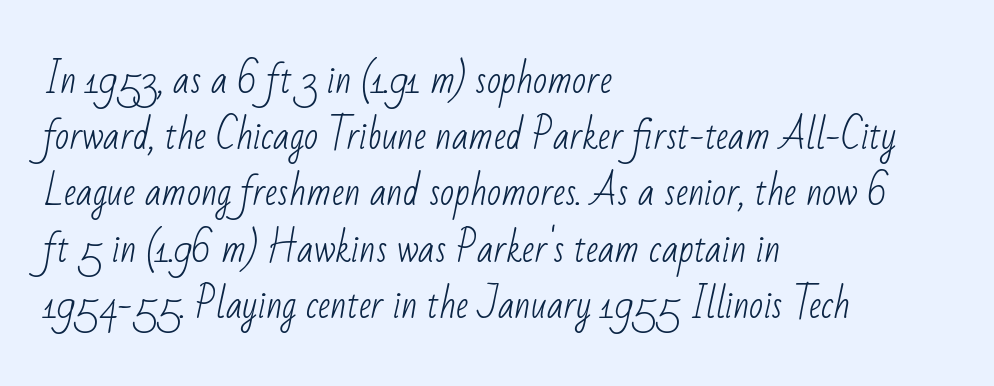
Q: Is the text bold? A: No.
Q: Is the typeface a serif or a sans-serif typeface? A: Sans-serif.
Q: Is the text underlined? A: No.
Q: How is the paragraph aligned? A: Left-aligned.
Q: Is the spacing between letters normal or unusually wide? A: Normal.
Q: Is the spacing between lines tight, normal or loose? A: Normal.
Q: Width (condensed, normal, or wide)? A: Condensed.
Q: Stroke contrast? A: Low.
Q: x-height? A: Small.
Q: Monospaced? A: No.
